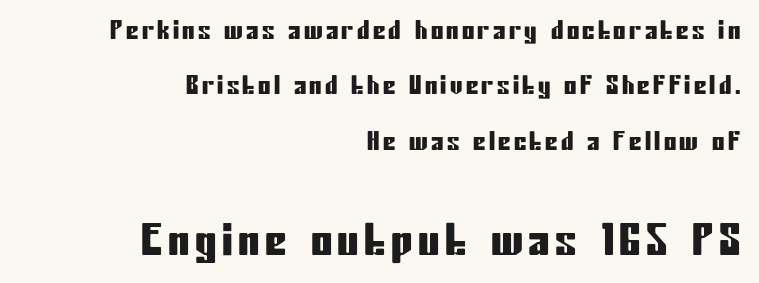
{"serif": "no", "italic": "no", "width": "condensed", "stroke_contrast": "low", "x_height": "medium", "monospaced": "no", "underline": "no", "align": "right", "line_spacing": "loose", "line_spacing_ratio": 2.22, "larger_block": "second", "size_ratio": 1.72, "glyph_px": 43}
